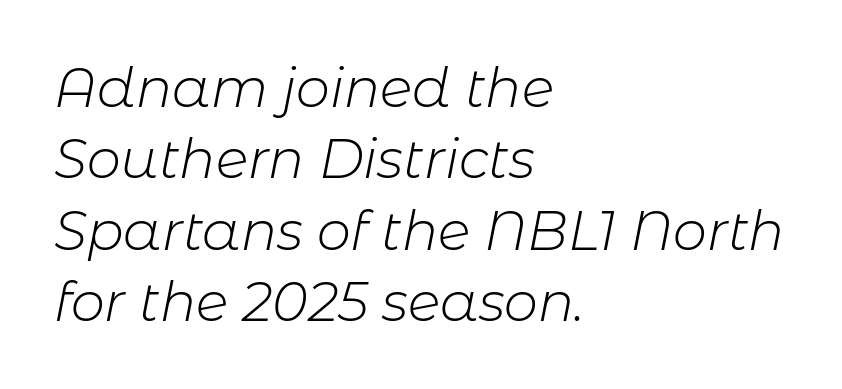
The lines sit at an ordinary, default distance from one another. The passage shown is typed in a proportional face where columns would drift. Between one letter and the next there's only the usual sliver of space. The text block is weighted toward the left margin, trailing off unevenly rightward.
